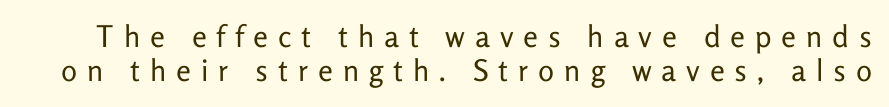
In terms of leading, this rendering errs on the cramped side. Is this a heavy cut? Hardly; it is regular or lighter. Look at the bottom of the vertical strokes: they stop flat, with no serifs. The face used here is proportionally spaced, like ordinary book or web type. A bare baseline throughout the passage.
